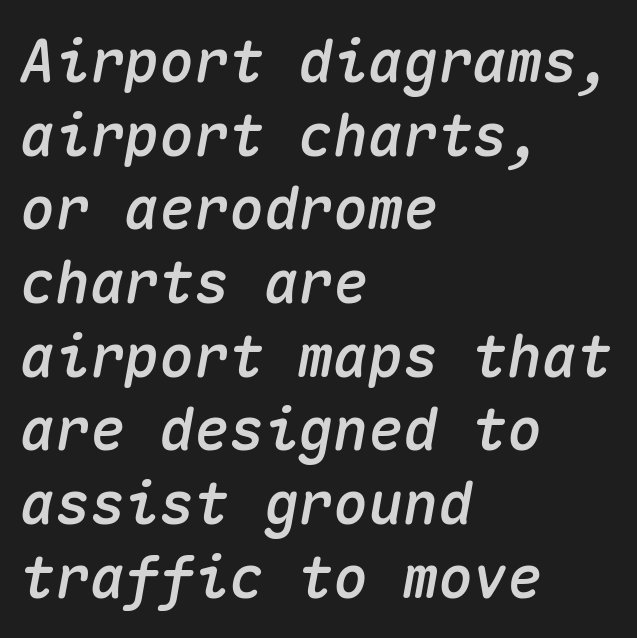
{"italic": "yes", "lean": "right", "slant_degrees": 10, "width": "normal", "stroke_contrast": "medium", "x_height": "medium", "monospaced": "yes", "underline": "no", "align": "left", "line_spacing": "normal", "line_spacing_ratio": 1.27, "letter_spacing": "normal", "letter_spacing_em": 0.0, "glyph_px": 58}
